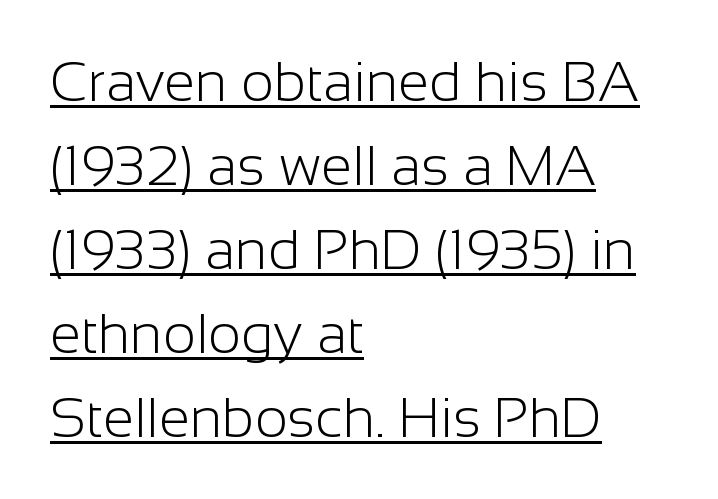
Q: Is the text bold? A: No.
Q: Is the text italic (slanted)? A: No, it is upright.
Q: Is the typeface a serif or a sans-serif typeface? A: Sans-serif.
Q: Is the text underlined? A: Yes.
Q: How is the paragraph aligned? A: Left-aligned.
Q: Is the spacing between letters normal or unusually wide? A: Normal.
Q: Is the spacing between lines tight, normal or loose? A: Normal.
Q: Width (condensed, normal, or wide)? A: Normal.
Q: Stroke contrast? A: Low.
Q: x-height? A: Medium.
Q: Monospaced? A: No.
